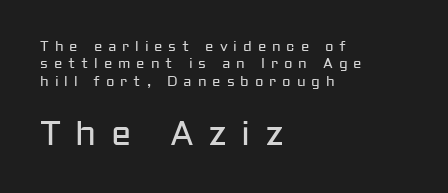
Regular leading. These lines stack with their left ends in a neat column. Look at the bottom of the vertical strokes: they stop flat, with no serifs. Tracking value appears strongly positive — letters spread wide. The type sits square on the baseline with zero lean. Bigger letters appear in the bottom chunk; the top chunk is reduced.
